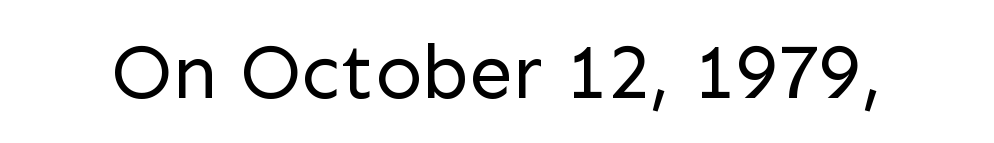
Q: Is the text bold? A: No.
Q: Is the text italic (slanted)? A: No, it is upright.
Q: Is the typeface a serif or a sans-serif typeface? A: Sans-serif.
Q: Is the text underlined? A: No.
Q: Is the spacing between letters normal or unusually wide? A: Normal.
Q: Width (condensed, normal, or wide)? A: Normal.
Q: Stroke contrast? A: Low.
Q: x-height? A: Medium.
Q: Monospaced? A: No.
